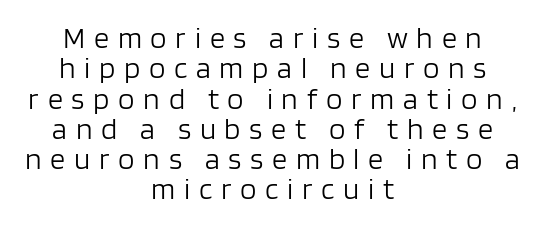
{"serif": "no", "italic": "no", "bold": "no", "weight": "light", "width": "normal", "stroke_contrast": "low", "x_height": "large", "monospaced": "no", "underline": "no", "align": "center", "line_spacing": "tight", "line_spacing_ratio": 1.01, "letter_spacing": "wide", "letter_spacing_em": 0.29, "glyph_px": 30}
